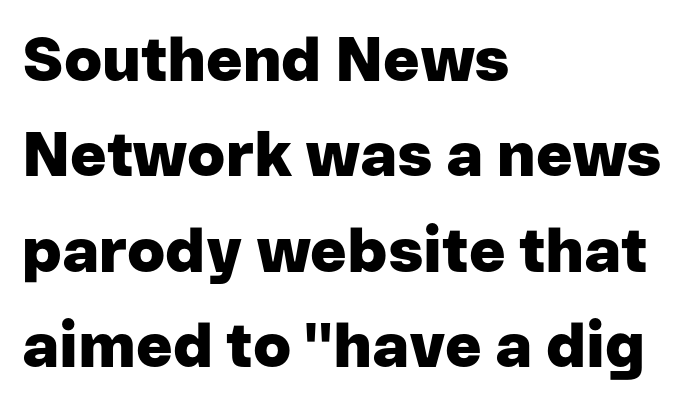
The image shows 62 px heavy sans-serif type, upright; set left-aligned, normal line spacing (1.54x), normal letter spacing, not underlined; low stroke contrast and a medium x-height.
